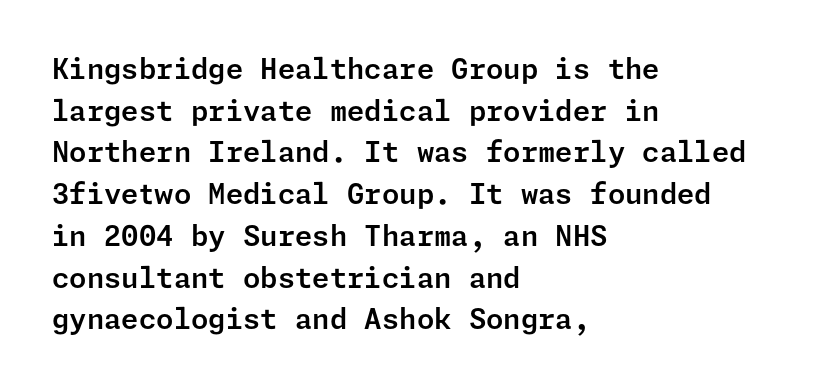
Does the lettering tilt? It doesn't — this is upright. Caption: multi-line text, flush left, ragged right. I'd call this a sans setting — the letters go barefoot. The specimen omits any rule beneath the text block's lines. What stands out about the letter spacing? Nothing — it is the standard amount. Quick note: interline space is typical.
